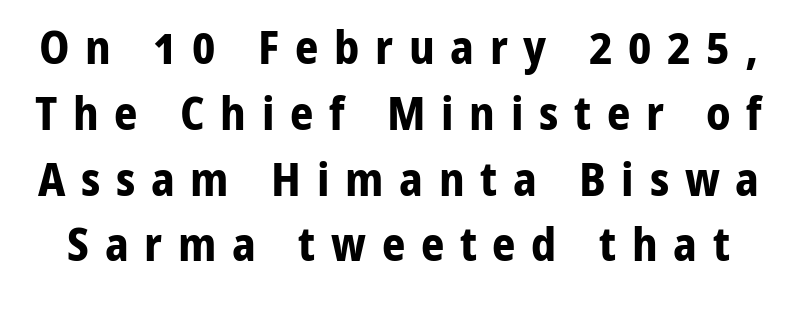
The image shows 46 px bold sans-serif type, upright; set normal line spacing (1.43x), unusually wide letter spacing (+0.34 em), not underlined; low stroke contrast and a medium x-height.
